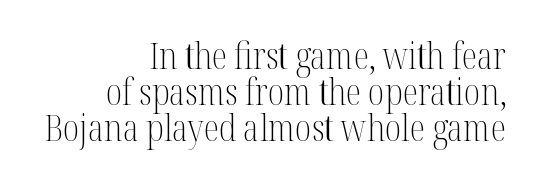
{"serif": "yes", "italic": "no", "bold": "no", "weight": "light", "width": "condensed", "stroke_contrast": "medium", "x_height": "medium", "monospaced": "no", "underline": "no", "align": "right", "line_spacing": "tight", "line_spacing_ratio": 1.0, "letter_spacing": "normal", "letter_spacing_em": 0.0, "glyph_px": 36}
